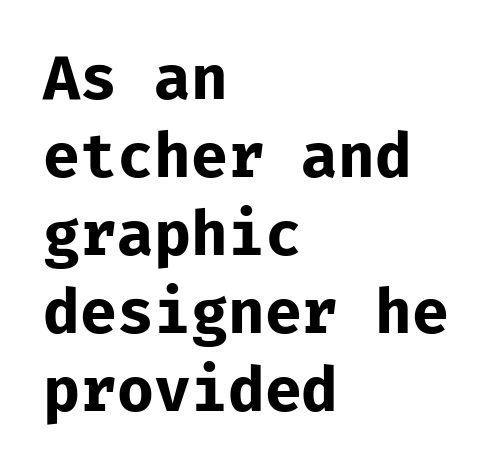
The image shows 60 px bold sans-serif type, upright, monospaced; set left-aligned, normal line spacing (1.3x), normal letter spacing, not underlined; low stroke contrast and a medium x-height.
